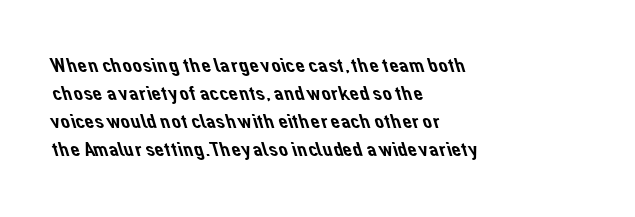
Beneath every word, the page is bare. Each word holds together tightly as a unit, with standard inter-letter gaps. Evenly set lines give the paragraph a standard silhouette. The passage is arranged the way most books set body copy — flush left.
